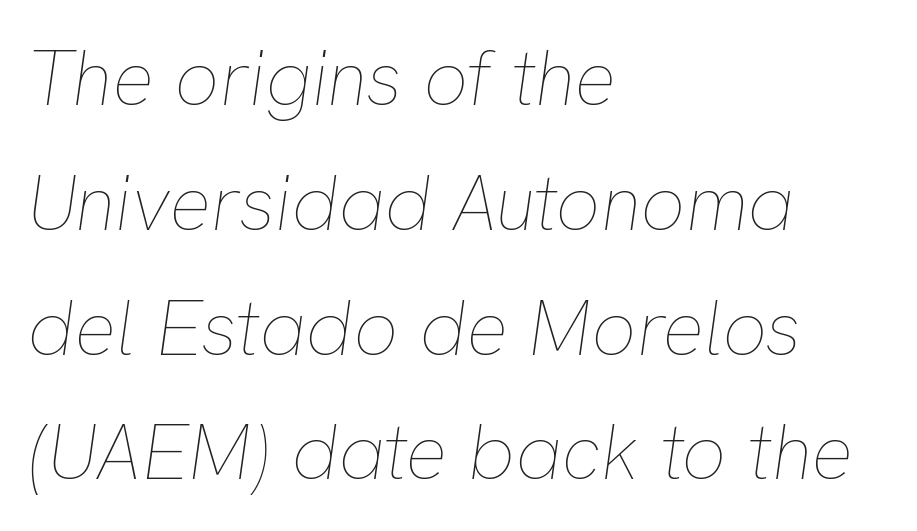
The image shows 78 px thin type, italic (leaning right); set left-aligned, normal line spacing (1.6x), normal letter spacing, not underlined; low stroke contrast and a medium x-height.
